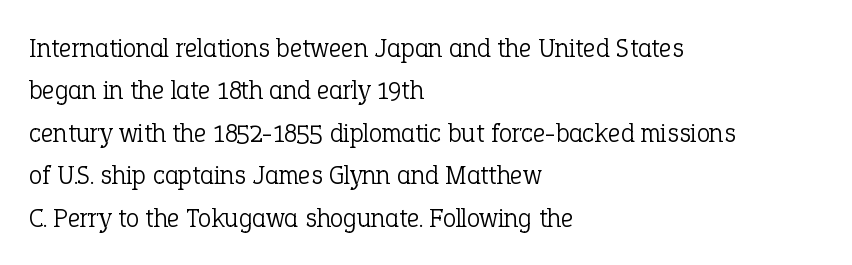
Characters follow at the spacing the type designer built in. Where is the straight margin? On the left. Weight: regular or lighter. Check the space under the baseline: it is left empty. Each new line begins a customary step beneath the previous one.
